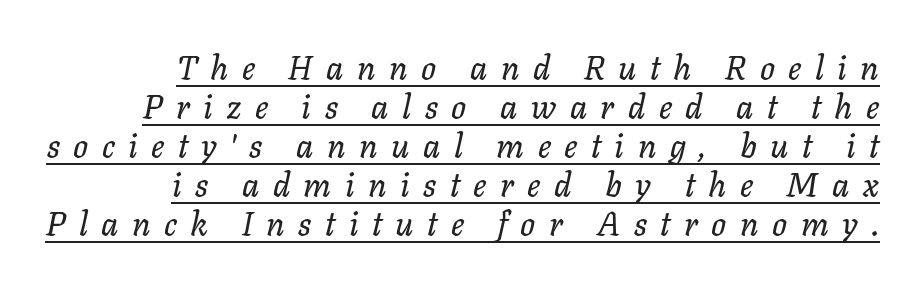
Q: Is the text italic (slanted)? A: Yes, it leans right by about 11 degrees.
Q: Is the text underlined? A: Yes.
Q: How is the paragraph aligned? A: Right-aligned.
Q: Is the spacing between letters normal or unusually wide? A: Unusually wide.
Q: Width (condensed, normal, or wide)? A: Normal.
Q: Stroke contrast? A: Low.
Q: x-height? A: Medium.
Q: Monospaced? A: No.
